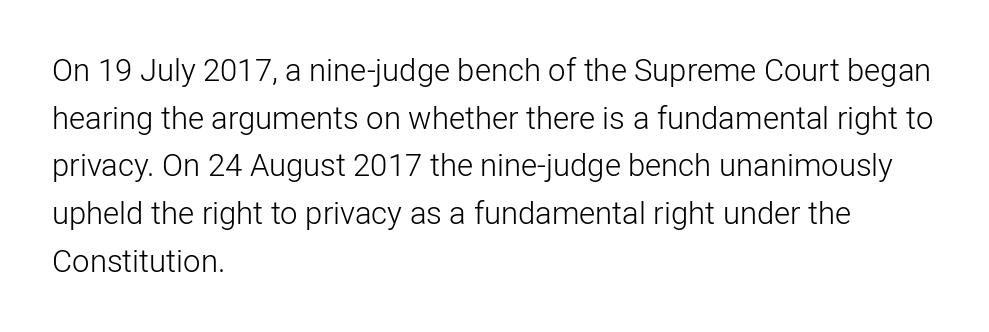
The image shows 31 px light sans-serif type, upright; set left-aligned, normal line spacing (1.54x), normal letter spacing, not underlined; low stroke contrast and a medium x-height.
